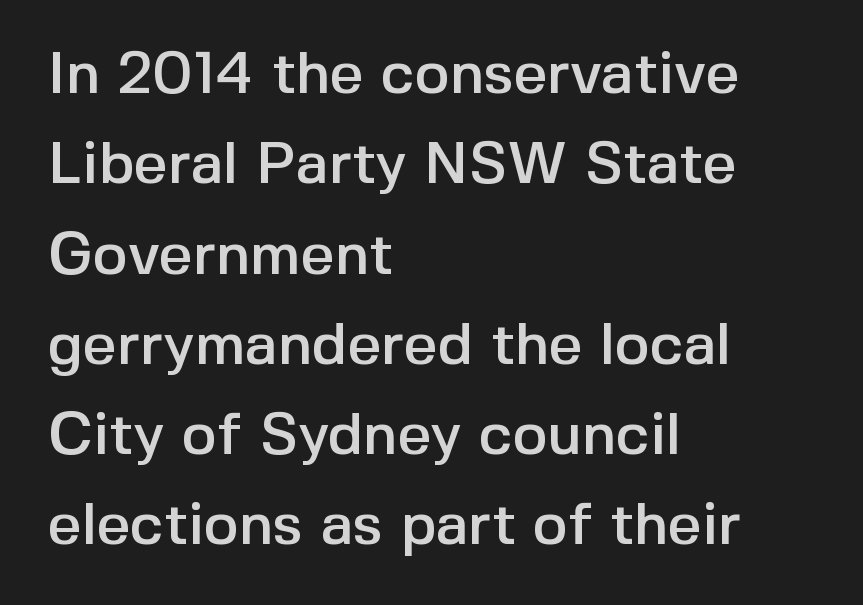
Think of a printed novel: that variable character pitch is what you see here. Tracking here is standard; glyphs follow each other at the usual distance. Each line starts at the same left margin while the right side varies. Characters remain perfectly vertical along every line.
